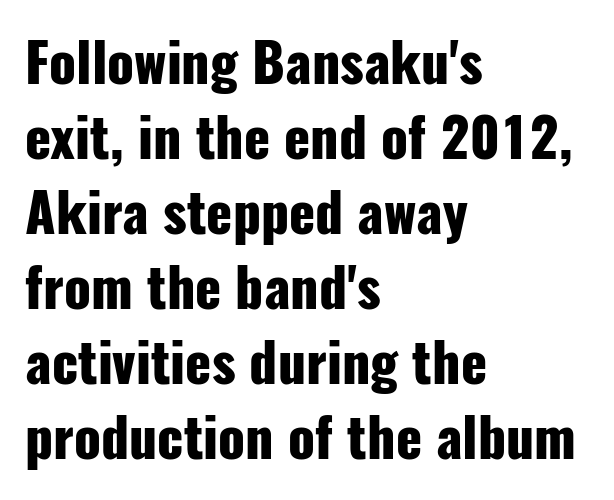
Q: Is the text bold? A: Yes.
Q: Is the text italic (slanted)? A: No, it is upright.
Q: Is the typeface a serif or a sans-serif typeface? A: Sans-serif.
Q: Is the text underlined? A: No.
Q: How is the paragraph aligned? A: Left-aligned.
Q: Is the spacing between letters normal or unusually wide? A: Normal.
Q: Is the spacing between lines tight, normal or loose? A: Normal.
Q: Width (condensed, normal, or wide)? A: Condensed.
Q: Stroke contrast? A: Low.
Q: x-height? A: Medium.
Q: Monospaced? A: No.
